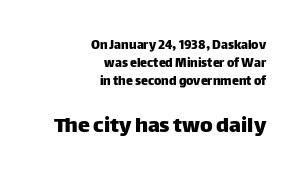
{"italic": "no", "underline": "no", "align": "right", "line_spacing": "normal", "line_spacing_ratio": 1.27, "letter_spacing": "normal", "letter_spacing_em": 0.0, "larger_block": "second", "size_ratio": 1.71, "glyph_px": 24}
